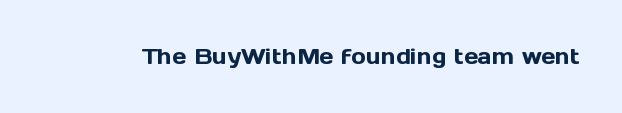
Tall strokes in this sample are plumb rather than angled. Short note: letters normally spaced. Lines of text with bare space underneath.
